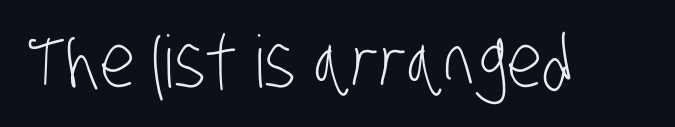
Q: Is the text bold? A: No.
Q: Is the typeface a serif or a sans-serif typeface? A: Sans-serif.
Q: Is the text underlined? A: No.
Q: Is the spacing between letters normal or unusually wide? A: Normal.
Q: Width (condensed, normal, or wide)? A: Condensed.
Q: Stroke contrast? A: Low.
Q: x-height? A: Large.
Q: Monospaced? A: No.
